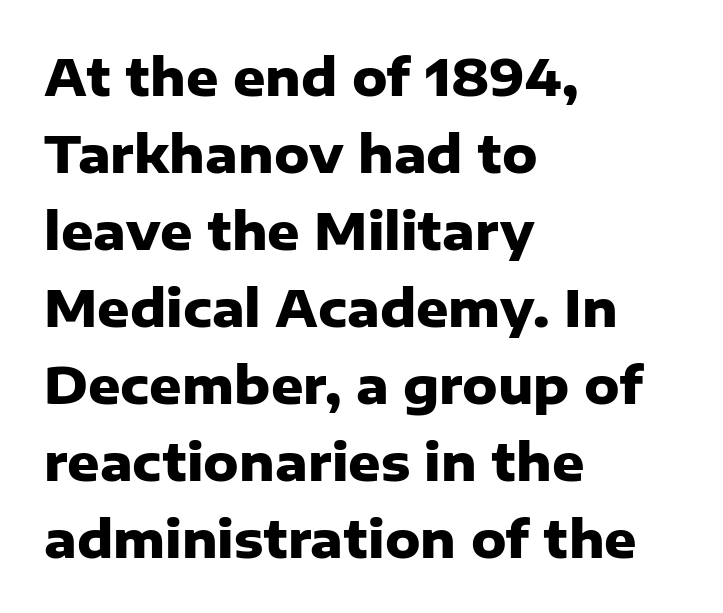
The image shows 50 px heavy sans-serif type, upright; set left-aligned, normal line spacing (1.54x), normal letter spacing, not underlined; low stroke contrast and a medium x-height.
